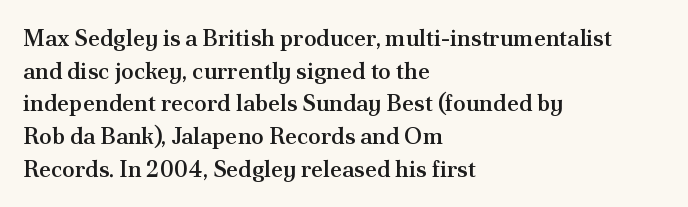
The image shows 23 px text type, upright; set left-aligned, normal line spacing (1.42x), normal letter spacing, not underlined.
